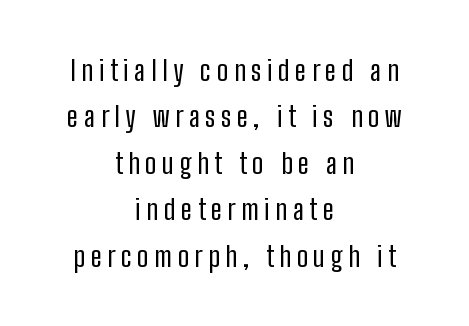
The image shows 28 px regular-weight, condensed sans-serif type, upright; set centered, normal line spacing (1.66x), unusually wide letter spacing (+0.2 em), not underlined; low stroke contrast and a medium x-height.
